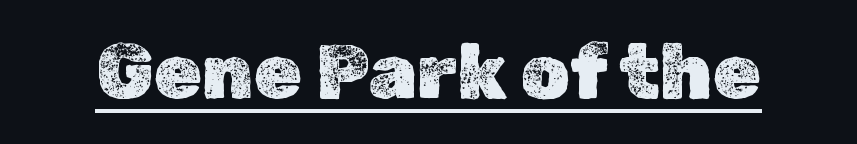
The image shows 77 px text type, upright; set normal letter spacing, underlined; a medium x-height.
